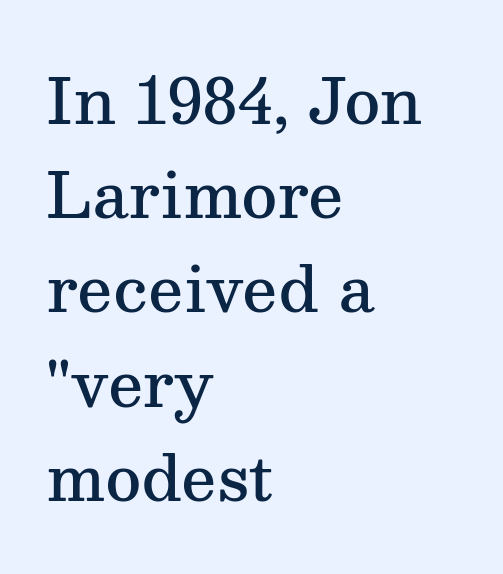
{"serif": "yes", "italic": "no", "bold": "semi", "weight": "semibold", "width": "normal", "stroke_contrast": "medium", "x_height": "medium", "monospaced": "no", "underline": "no", "align": "left", "line_spacing": "normal", "line_spacing_ratio": 1.52, "letter_spacing": "normal", "letter_spacing_em": 0.0, "glyph_px": 62}
